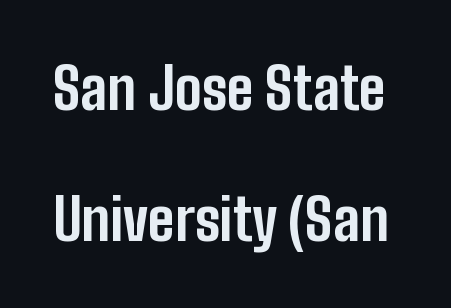
{"serif": "no", "italic": "no", "bold": "yes", "weight": "bold", "width": "condensed", "stroke_contrast": "low", "x_height": "medium", "monospaced": "no", "underline": "no", "line_spacing": "loose", "line_spacing_ratio": 2.3, "letter_spacing": "normal", "letter_spacing_em": 0.0, "glyph_px": 57}
